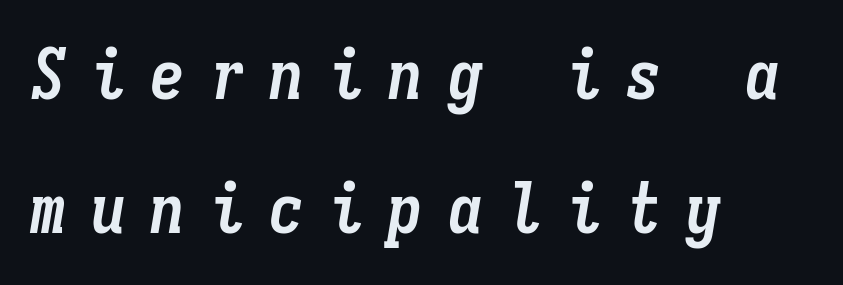
The image shows 70 px semibold, condensed type, italic (leaning right), monospaced; set left-aligned, loose line spacing (1.92x), unusually wide letter spacing (+0.35 em), not underlined; low stroke contrast and a medium x-height.
